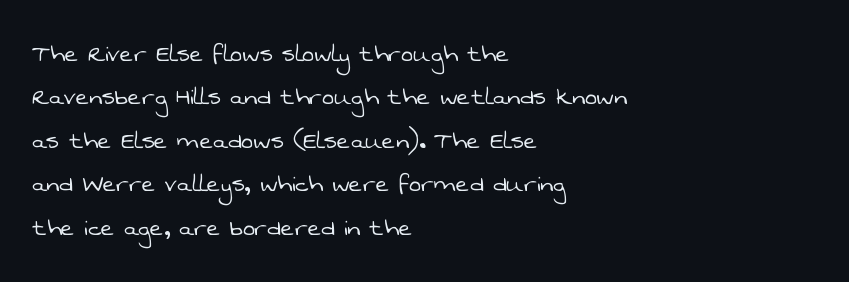
Each letter keeps its own natural width here, so spacing adapts to shape. Between one letter and the next there's only the usual sliver of space. The text was rendered using a sans face with plain stroke endings. If you measured baseline to baseline, you'd find a middling distance. Is the type heavy? It reads as light-to-regular instead. Underlining? Definitely not there.
